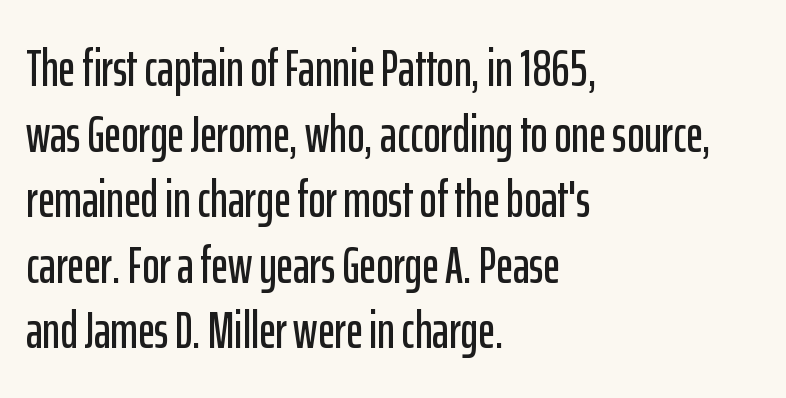
{"serif": "no", "italic": "no", "width": "condensed", "stroke_contrast": "low", "x_height": "medium", "monospaced": "no", "underline": "no", "align": "left", "line_spacing": "normal", "line_spacing_ratio": 1.26, "letter_spacing": "normal", "letter_spacing_em": 0.0, "glyph_px": 52}
